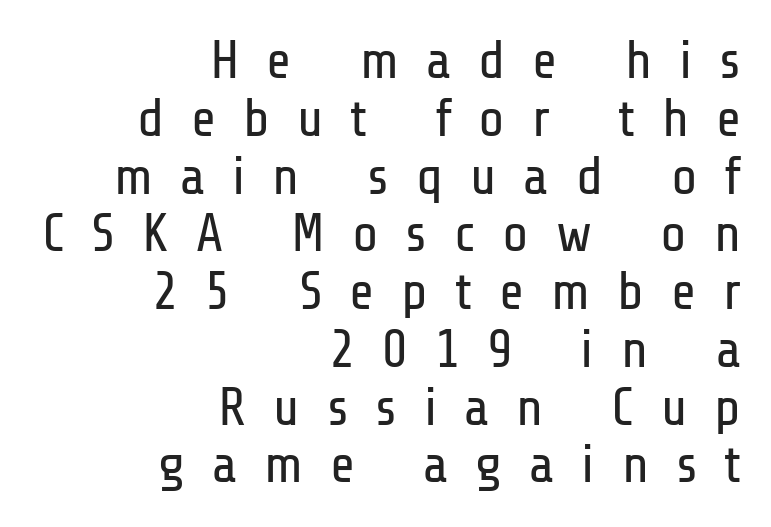
These lines are rendered in a variable-pitch font. Reading down the block, your eye finds every line finishing at a fixed right position. Words float on clear page, feet unadorned. The letters look calm and open, with moderate or lighter stems. Spacing between characters has been opened up far beyond the box default.
